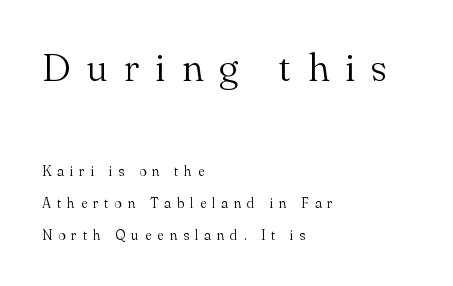
The image shows 39 px light serif type, upright; set left-aligned, loose line spacing (2.28x), unusually wide letter spacing (+0.42 em), not underlined; the first (top) block is 2.79x larger; medium stroke contrast and a small x-height.
